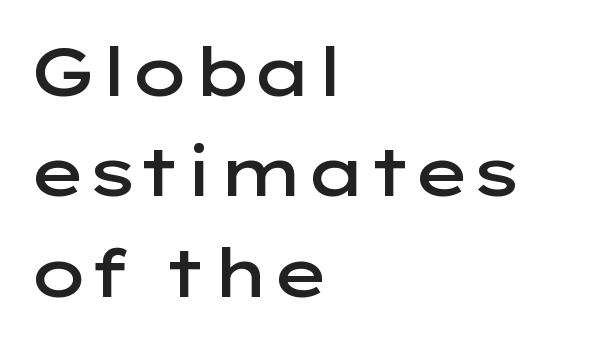
The type sits square on the baseline with zero lean. These lines carry some extra weight — a demibold, not a full bold. The space beneath each line is pristine and unruled. Summary of vertical rhythm: regular, with standard interline spacing. The type family on display is of the sans-serif kind. Is the letter spacing exaggerated? No — it looks like the ordinary default.
